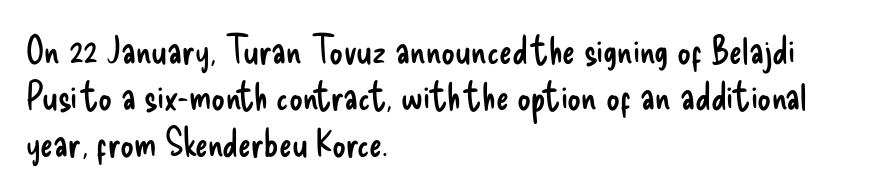
{"serif": "no", "italic": "no", "bold": "no", "weight": "regular", "width": "condensed", "stroke_contrast": "low", "x_height": "small", "monospaced": "no", "underline": "no", "align": "left", "line_spacing_ratio": 1.22, "letter_spacing": "normal", "letter_spacing_em": 0.0, "glyph_px": 38}
